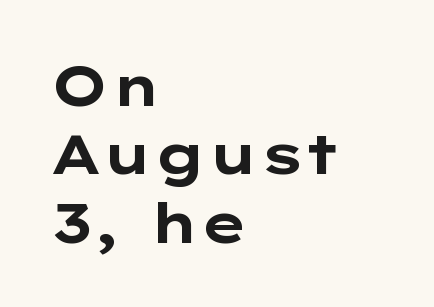
Upright lettering throughout. Each letter keeps its own natural width here, so spacing adapts to shape. What stands out about the letter spacing? Nothing — it is the standard amount. The paragraph has a hard left edge and a soft right edge. Type without underlining.
